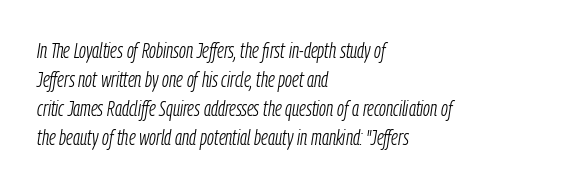
Q: Is the text bold? A: No.
Q: Is the text italic (slanted)? A: Yes, it leans right by about 9 degrees.
Q: Is the text underlined? A: No.
Q: How is the paragraph aligned? A: Left-aligned.
Q: Is the spacing between letters normal or unusually wide? A: Normal.
Q: Is the spacing between lines tight, normal or loose? A: Normal.
